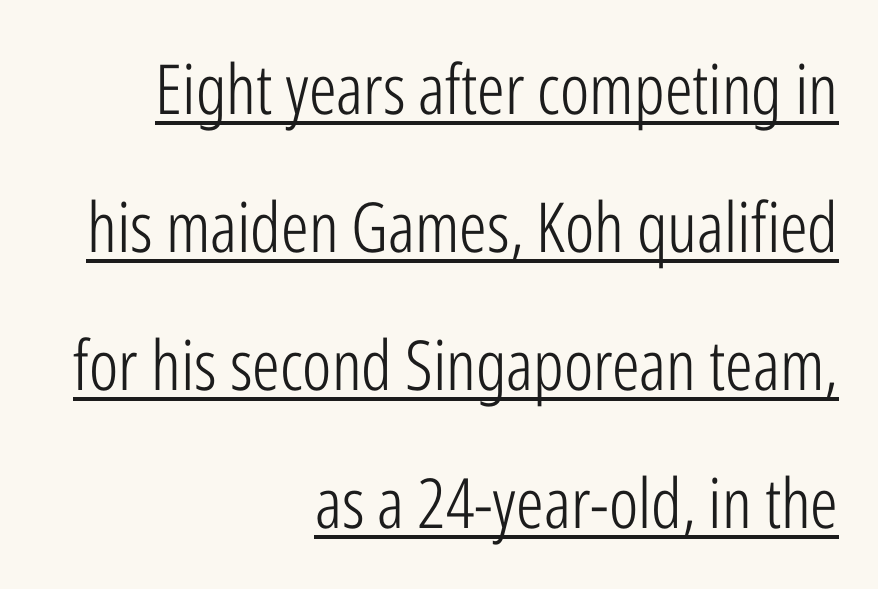
The rendering keeps characters at their native spacing. Here the designer chose a conventional face with non-uniform glyph widths. If you measured baseline to baseline, you'd find a long distance. No italicization has been applied; the sample stays upright. The weight tops out at a normal text grade. Observe the absence of serifs on each vertical stroke in this sample.
